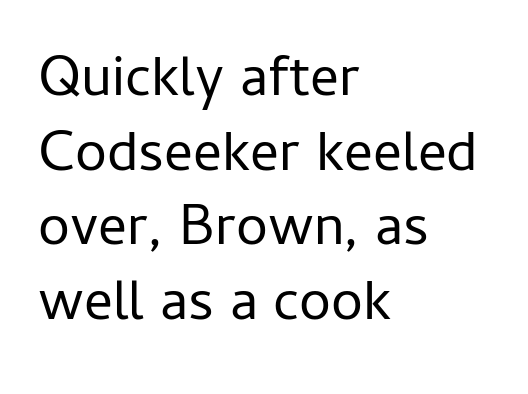
Honestly, the row spacing looks completely unremarkable. Layout note: lines flush left. The area under the type is left untouched. Character widths vary here, with narrow letters taking less room than wide ones. Characters remain perfectly vertical along every line.
